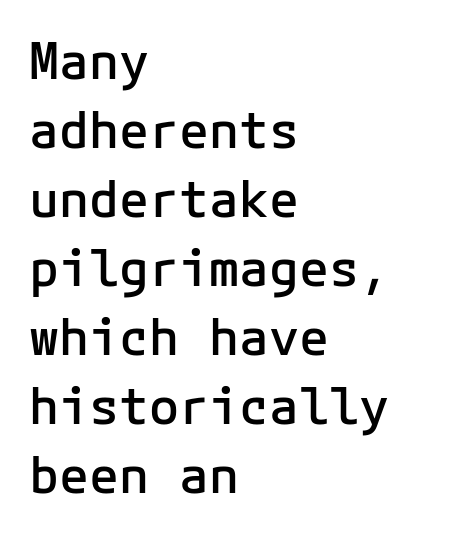
Q: Is the text bold? A: Semi-bold.
Q: Is the text italic (slanted)? A: No, it is upright.
Q: Is the typeface a serif or a sans-serif typeface? A: Sans-serif.
Q: Is the text underlined? A: No.
Q: How is the paragraph aligned? A: Left-aligned.
Q: Is the spacing between letters normal or unusually wide? A: Normal.
Q: Is the spacing between lines tight, normal or loose? A: Normal.
Q: Width (condensed, normal, or wide)? A: Normal.
Q: Stroke contrast? A: Low.
Q: x-height? A: Medium.
Q: Monospaced? A: Yes.
